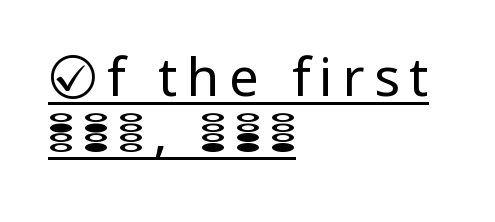
The image shows 53 px regular-weight sans-serif type, upright; set left-aligned, tight line spacing (1.05x), underlined; low stroke contrast and a medium x-height.
